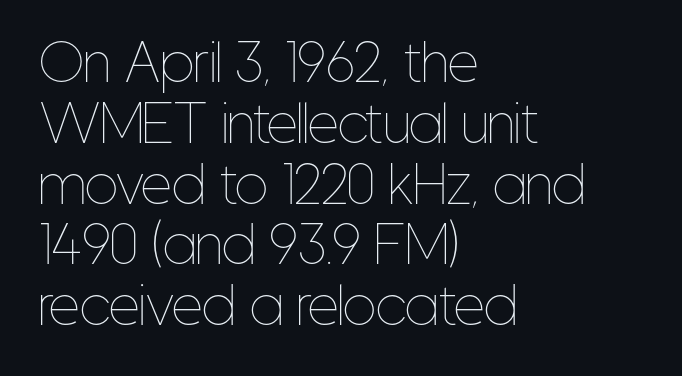
The image shows 49 px thin, condensed type, upright; set left-aligned, line spacing 1.24x, normal letter spacing, not underlined; low stroke contrast and a medium x-height.
